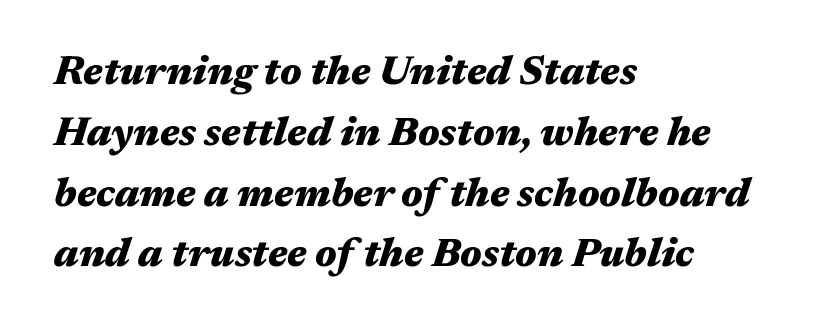
Q: Is the text bold? A: Yes.
Q: Is the text italic (slanted)? A: Yes, it leans right by about 17 degrees.
Q: Is the text underlined? A: No.
Q: How is the paragraph aligned? A: Left-aligned.
Q: Is the spacing between letters normal or unusually wide? A: Normal.
Q: Is the spacing between lines tight, normal or loose? A: Normal.
Q: Width (condensed, normal, or wide)? A: Wide.
Q: Stroke contrast? A: Medium.
Q: x-height? A: Medium.
Q: Monospaced? A: No.
